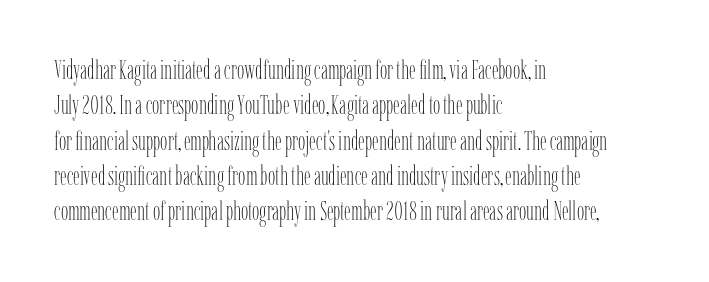
{"italic": "no", "bold": "no", "underline": "no", "align": "left", "line_spacing": "normal", "line_spacing_ratio": 1.36, "letter_spacing": "normal", "letter_spacing_em": 0.0, "glyph_px": 26}
